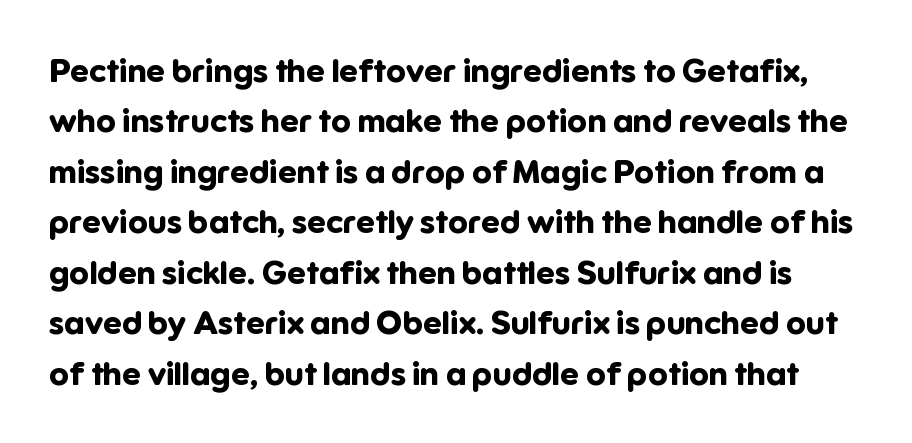
{"serif": "no", "italic": "no", "bold": "yes", "weight": "bold", "width": "normal", "stroke_contrast": "low", "x_height": "medium", "monospaced": "no", "underline": "no", "line_spacing": "normal", "line_spacing_ratio": 1.53, "letter_spacing": "normal", "letter_spacing_em": 0.0, "glyph_px": 33}
